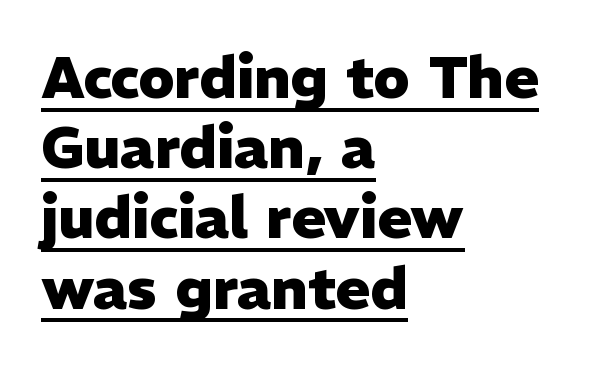
The image shows 58 px heavy sans-serif type, upright; set left-aligned, line spacing 1.21x, normal letter spacing, underlined; low stroke contrast and a medium x-height.
